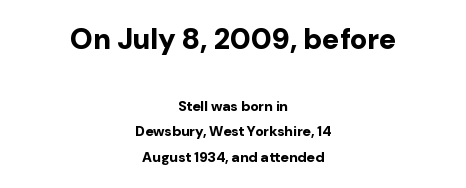
How heavy is the stroke? Heavy — this is a bold. Honestly, the letter spacing is just normal — you wouldn't notice it. Here the first block reads like a headline and the second like body copy. Nope, not italic — everything's standing straight. Proportional: the letters do not fall into vertical columns.
